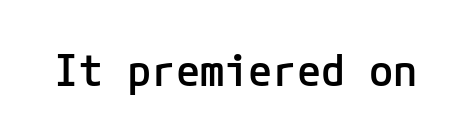
These lines are composed in type without serifs. Characters remain perfectly vertical along every line. Words appear dense and cohesive because spacing is normal. Each row of text sits above clean, open space. A fair bit of extra ink — the face is semibold, not bold.
